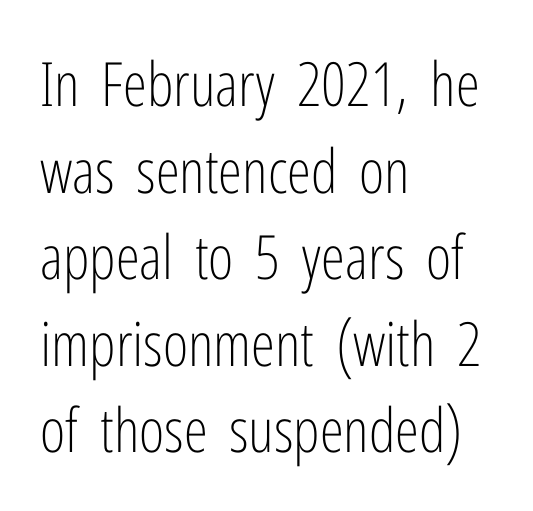
Short and long lines alike share a common starting point at left. Every stem runs plumb, perpendicular to the baseline. The passage shown is typed in a proportional face where columns would drift. This rendering leaves character spacing at its baseline value. Font category for this specimen: sans-serif.
